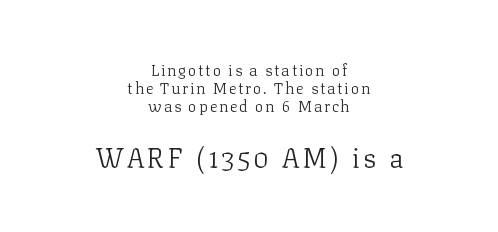
{"serif": "yes", "italic": "no", "bold": "no", "weight": "light", "width": "normal", "stroke_contrast": "low", "x_height": "medium", "monospaced": "no", "underline": "no", "align": "center", "line_spacing": "tight", "line_spacing_ratio": 1.13, "larger_block": "second", "size_ratio": 1.75, "glyph_px": 28}
